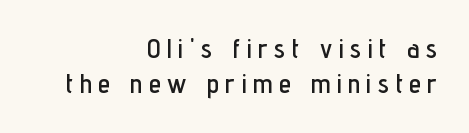
{"italic": "no", "underline": "no", "align": "right", "line_spacing": "normal", "line_spacing_ratio": 1.31, "letter_spacing": "wide", "letter_spacing_em": 0.24, "glyph_px": 27}
